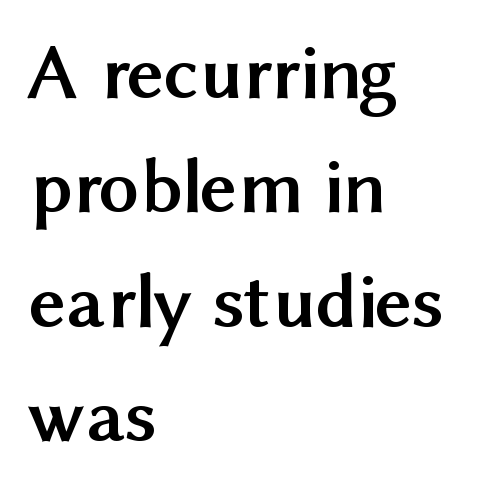
Check the space under the baseline: it is left empty. This block has exactly the height ordinary leading produces. The lettering holds an erect, upright posture throughout. The letters sit at their default tracking, neither squeezed nor spread.
